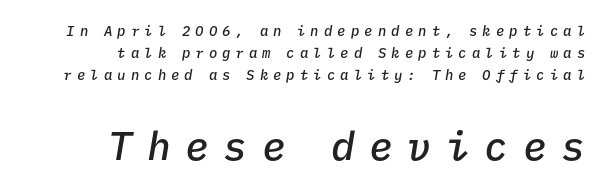
{"italic": "yes", "lean": "right", "slant_degrees": 9, "bold": "semi", "weight": "semibold", "width": "normal", "stroke_contrast": "low", "x_height": "medium", "monospaced": "yes", "underline": "no", "align": "right", "line_spacing": "normal", "line_spacing_ratio": 1.57, "letter_spacing": "wide", "letter_spacing_em": 0.36, "larger_block": "second", "size_ratio": 2.86, "glyph_px": 40}
